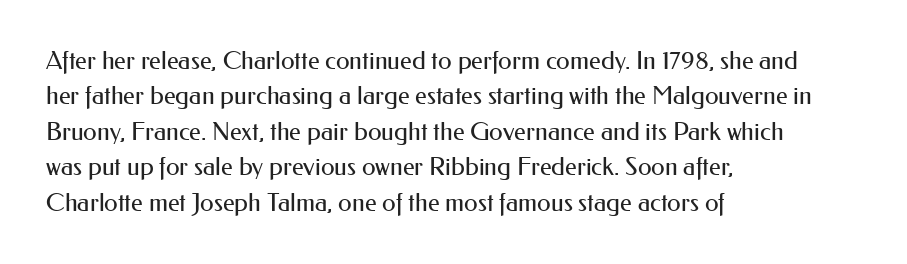
Plain, unruled lines of type. Is the type heavy? It reads as light-to-regular instead. Interline gaps are of average width in this sample. In terms of posture, this sample is upright. These lines are set flush left with a ragged right edge. Nothing unusual about the tracking: characters are spaced as the font intends.
